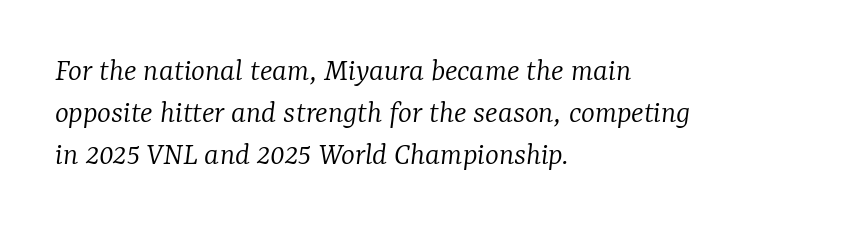
The image shows 33 px light serif type, italic (leaning right); set left-aligned, normal line spacing (1.27x), normal letter spacing, not underlined; low stroke contrast and a medium x-height.
